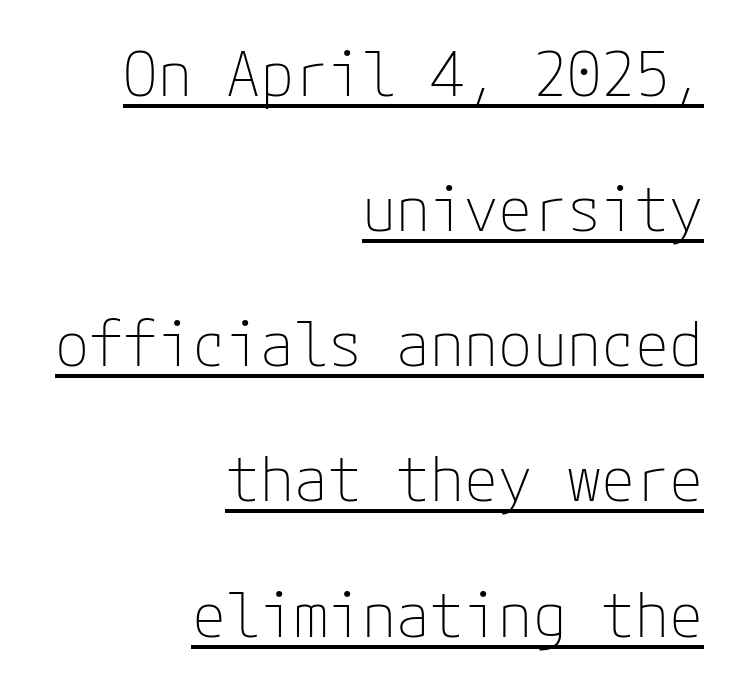
{"serif": "no", "italic": "no", "bold": "no", "weight": "thin", "width": "normal", "stroke_contrast": "low", "x_height": "medium", "underline": "yes", "align": "right", "line_spacing": "loose", "line_spacing_ratio": 2.18, "letter_spacing": "normal", "letter_spacing_em": 0.0, "glyph_px": 62}
